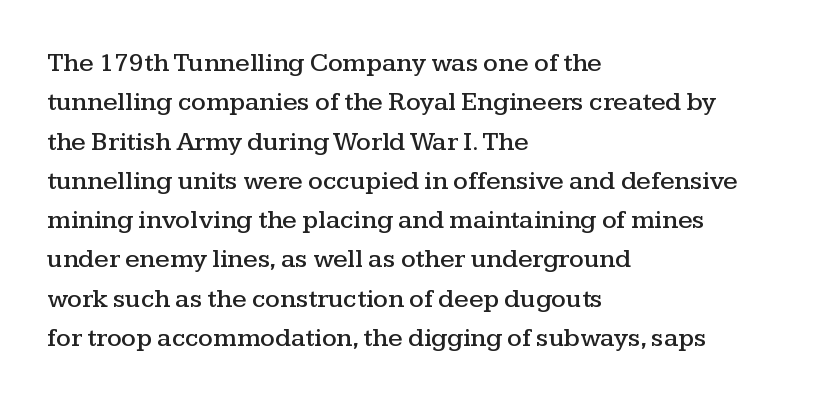
{"italic": "no", "underline": "no", "align": "left", "line_spacing": "normal", "line_spacing_ratio": 1.51, "letter_spacing": "normal", "letter_spacing_em": 0.0, "glyph_px": 26}
